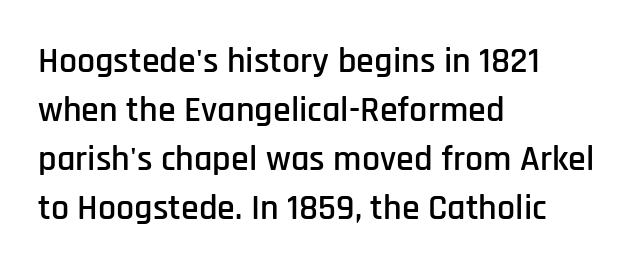
The image shows 36 px condensed sans-serif type, upright; set left-aligned, normal line spacing (1.36x), normal letter spacing, not underlined; low stroke contrast and a large x-height.
